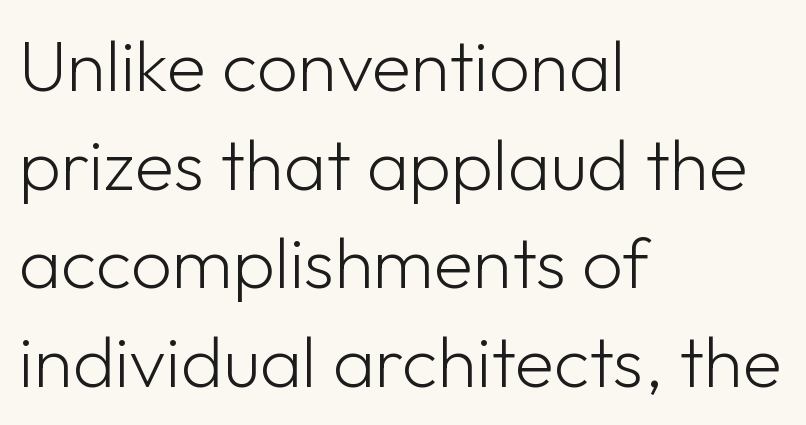
The image shows 72 px light sans-serif type, upright; set left-aligned, normal line spacing (1.37x), normal letter spacing, not underlined; low stroke contrast and a medium x-height.
